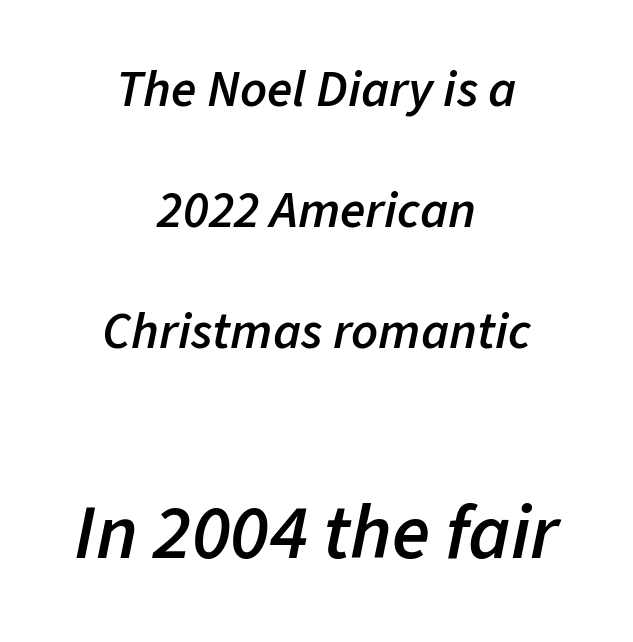
Q: Is the text bold? A: Semi-bold.
Q: Is the text italic (slanted)? A: Yes, it leans right by about 11 degrees.
Q: Is the text underlined? A: No.
Q: How is the paragraph aligned? A: Centered.
Q: Is the spacing between letters normal or unusually wide? A: Normal.
Q: Is the spacing between lines tight, normal or loose? A: Loose.
Q: Which block of text is set in a larger size, the first (top) or the second (bottom)? A: The second (bottom) one.
Q: Width (condensed, normal, or wide)? A: Normal.
Q: Stroke contrast? A: Low.
Q: x-height? A: Medium.
Q: Monospaced? A: No.
